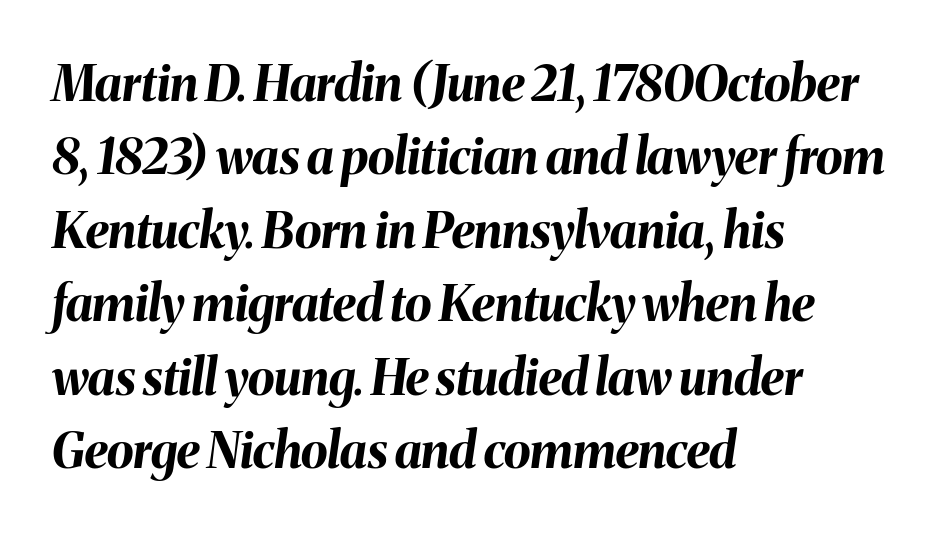
You can tell it's italic because the verticals aren't actually vertical. Students, note that the glyphs here touch the page at normal intervals. The space between consecutive lines is moderate. This sample is left-justified, so line endings fall wherever the words run out. The typesetting leans heavy: a genuine bold.
